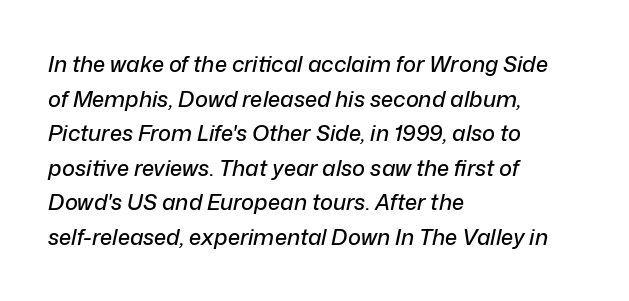
The image shows 22 px text type, italic (leaning right); set left-aligned, normal line spacing (1.57x), normal letter spacing, not underlined.
